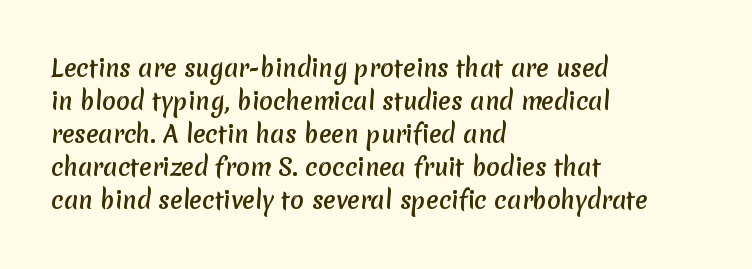
Q: Is the text bold? A: Yes.
Q: Is the text underlined? A: No.
Q: How is the paragraph aligned? A: Left-aligned.
Q: Is the spacing between letters normal or unusually wide? A: Normal.
Q: Is the spacing between lines tight, normal or loose? A: Normal.
